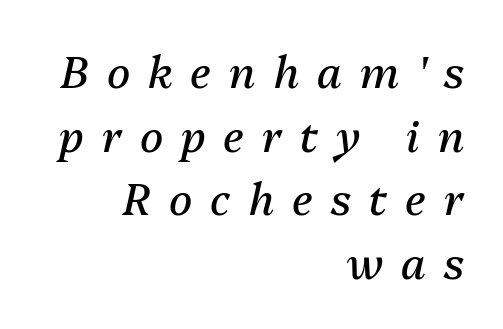
The image shows 43 px regular-weight type, italic (leaning right); set right-aligned, normal line spacing (1.48x), unusually wide letter spacing (+0.42 em), not underlined; medium stroke contrast and a medium x-height.
